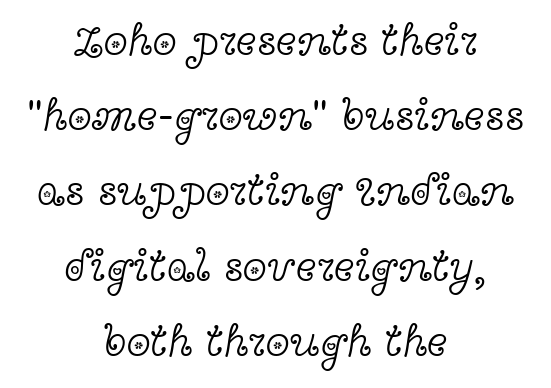
Each letter keeps its own natural width here, so spacing adapts to shape. A centered setting, common on invitations and titles, is used for this passage. Look at the tracking — it's just the regular setting, nothing added. Plain, unruled lines of type. Letters have the restrained weight of plain body copy at most.
